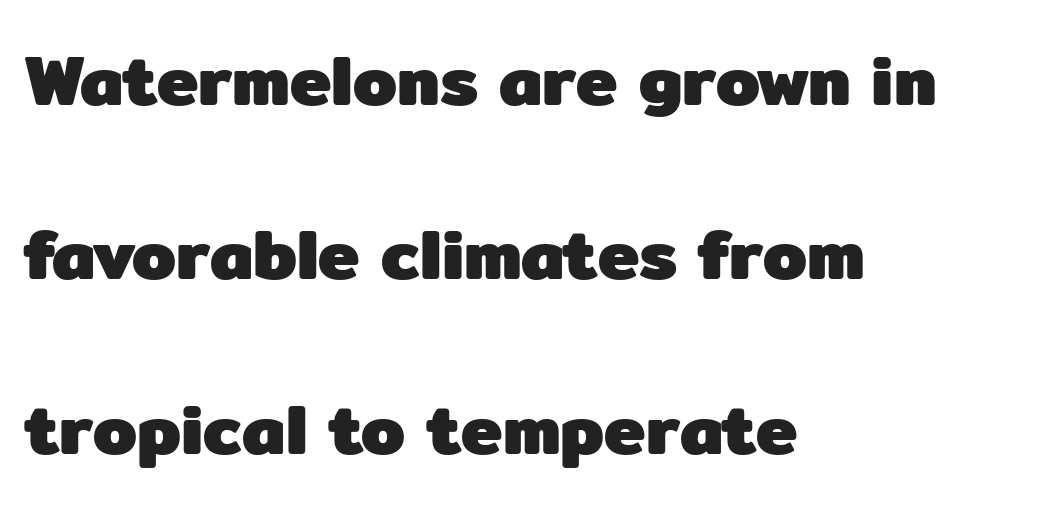
Q: Is the text bold? A: Yes.
Q: Is the text italic (slanted)? A: No, it is upright.
Q: Is the typeface a serif or a sans-serif typeface? A: Sans-serif.
Q: Is the text underlined? A: No.
Q: How is the paragraph aligned? A: Left-aligned.
Q: Is the spacing between letters normal or unusually wide? A: Normal.
Q: Is the spacing between lines tight, normal or loose? A: Loose.
Q: Width (condensed, normal, or wide)? A: Normal.
Q: Stroke contrast? A: Low.
Q: x-height? A: Medium.
Q: Monospaced? A: No.
